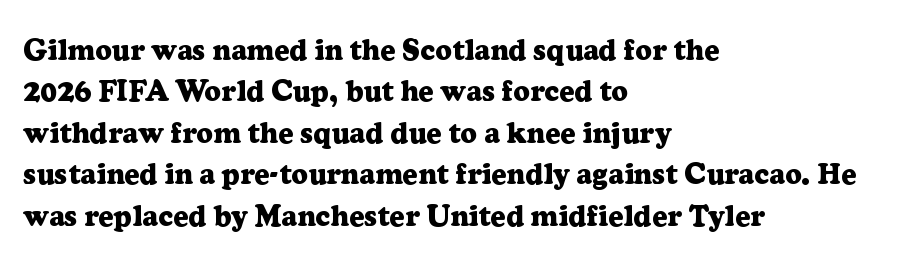
Q: Is the text bold? A: Yes.
Q: Is the text italic (slanted)? A: No, it is upright.
Q: Is the typeface a serif or a sans-serif typeface? A: Serif.
Q: Is the text underlined? A: No.
Q: How is the paragraph aligned? A: Left-aligned.
Q: Is the spacing between letters normal or unusually wide? A: Normal.
Q: Is the spacing between lines tight, normal or loose? A: Normal.
Q: Width (condensed, normal, or wide)? A: Normal.
Q: Stroke contrast? A: Low.
Q: x-height? A: Medium.
Q: Monospaced? A: No.
